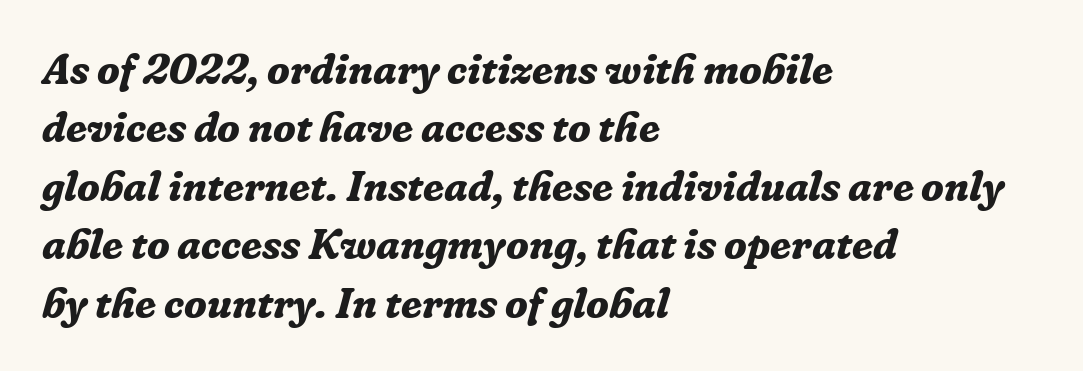
Q: Is the text bold? A: Yes.
Q: Is the text italic (slanted)? A: Yes, it leans right by about 16 degrees.
Q: Is the typeface a serif or a sans-serif typeface? A: Serif.
Q: Is the text underlined? A: No.
Q: How is the paragraph aligned? A: Left-aligned.
Q: Is the spacing between letters normal or unusually wide? A: Normal.
Q: Is the spacing between lines tight, normal or loose? A: Normal.
Q: Width (condensed, normal, or wide)? A: Normal.
Q: Stroke contrast? A: Low.
Q: x-height? A: Medium.
Q: Monospaced? A: No.
